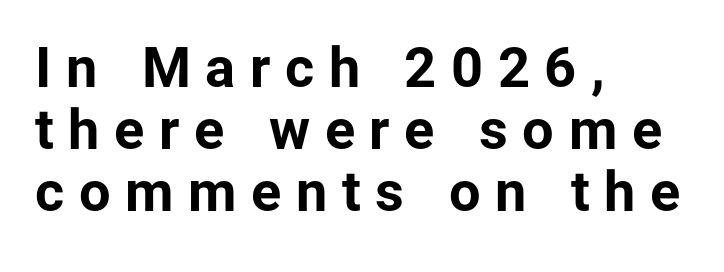
The image shows 56 px bold sans-serif type, upright; set left-aligned, tight line spacing (1.11x), unusually wide letter spacing (+0.26 em), not underlined; low stroke contrast and a medium x-height.
